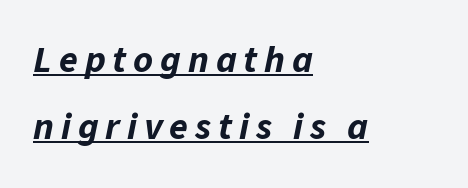
Varying glyph widths throughout — classic text-font behaviour. Which margin do the lines hug? The left one — the right edge is uneven. This is heavy type, rendered in bold. Students, observe the line beneath the letters — that is underlining. It's the slanting kind of type.
